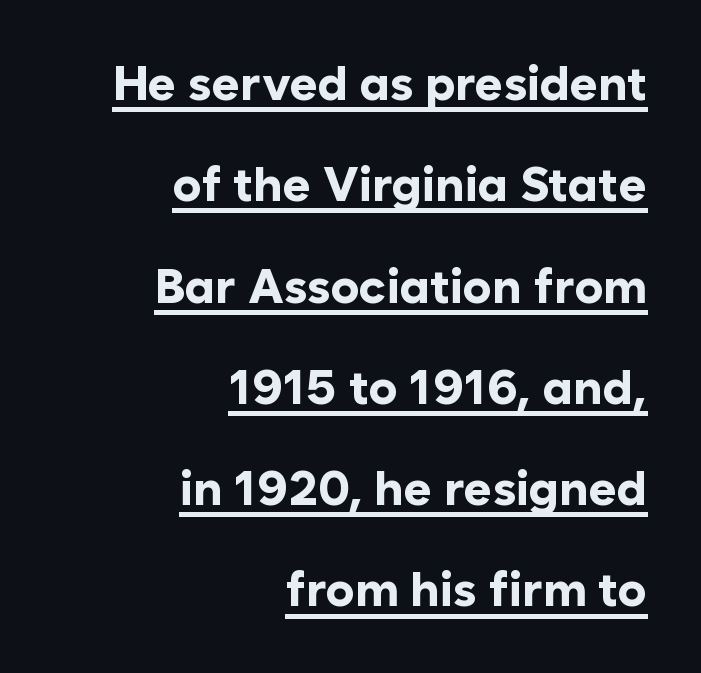
The image shows 48 px bold sans-serif type, upright; set right-aligned, loose line spacing (2.11x), normal letter spacing, underlined; low stroke contrast and a medium x-height.
